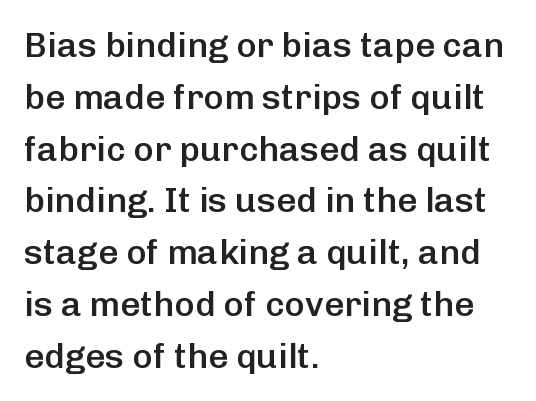
{"serif": "no", "italic": "no", "bold": "semi", "weight": "semibold", "width": "normal", "stroke_contrast": "low", "x_height": "medium", "monospaced": "no", "underline": "no", "align": "left", "line_spacing": "normal", "line_spacing_ratio": 1.48, "letter_spacing": "normal", "letter_spacing_em": 0.0, "glyph_px": 35}
